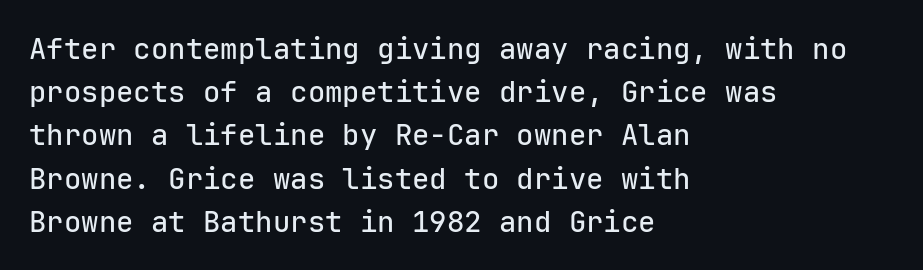
The image shows 29 px sans-serif type, upright, monospaced; set left-aligned, normal line spacing (1.49x), normal letter spacing, not underlined; low stroke contrast and a medium x-height.
